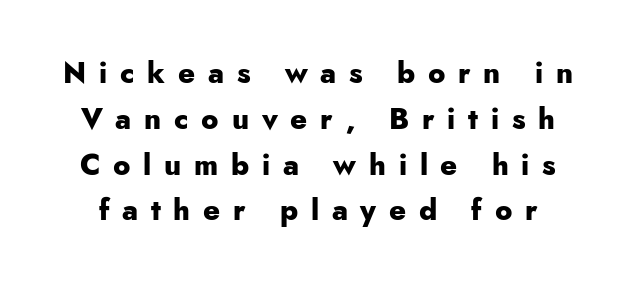
The image shows 29 px heavy sans-serif type, upright; set normal line spacing (1.58x), unusually wide letter spacing (+0.44 em), not underlined; low stroke contrast and a small x-height.
